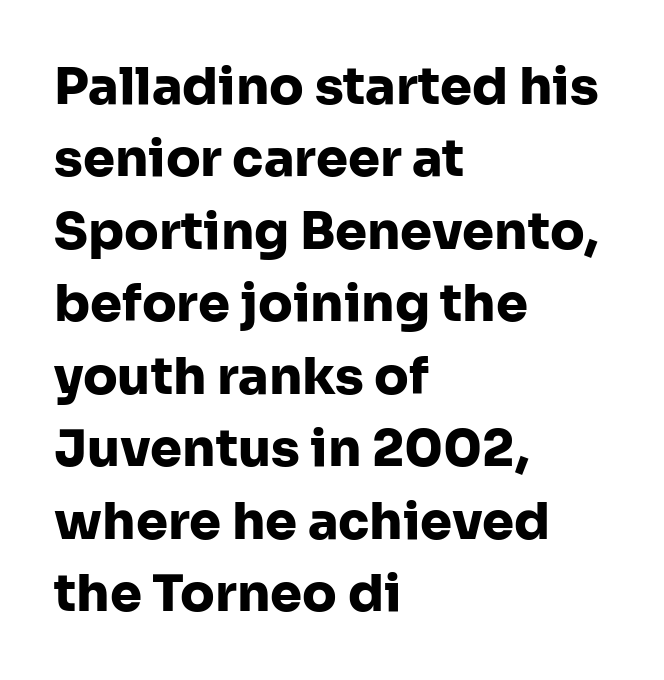
Q: Is the text bold? A: Yes.
Q: Is the text italic (slanted)? A: No, it is upright.
Q: Is the typeface a serif or a sans-serif typeface? A: Sans-serif.
Q: Is the text underlined? A: No.
Q: How is the paragraph aligned? A: Left-aligned.
Q: Is the spacing between letters normal or unusually wide? A: Normal.
Q: Is the spacing between lines tight, normal or loose? A: Normal.
Q: Width (condensed, normal, or wide)? A: Normal.
Q: Stroke contrast? A: Low.
Q: x-height? A: Medium.
Q: Monospaced? A: No.
